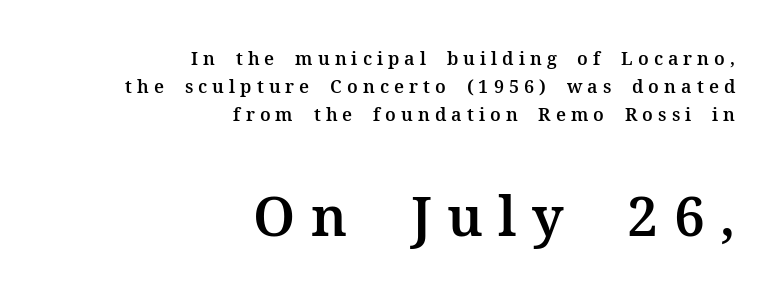
Layout note: lines flush right. I'd call this a serif setting — the letters wear small feet. Substantial extra tracking has been applied to these lines. Character size in the trailing block exceeds that of the leading block. The passage shown is typed in a proportional face where columns would drift. Has an underline been added? It has not.
